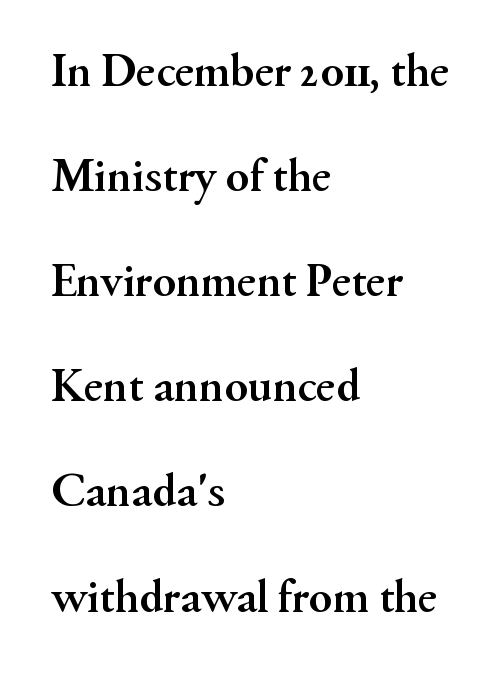
You could fit nearly another row in the gap between these rows. The font is running at its bold setting. Do the characters align in a grid? No, the font is proportional. I'd call this a serif setting — the letters wear small feet.
